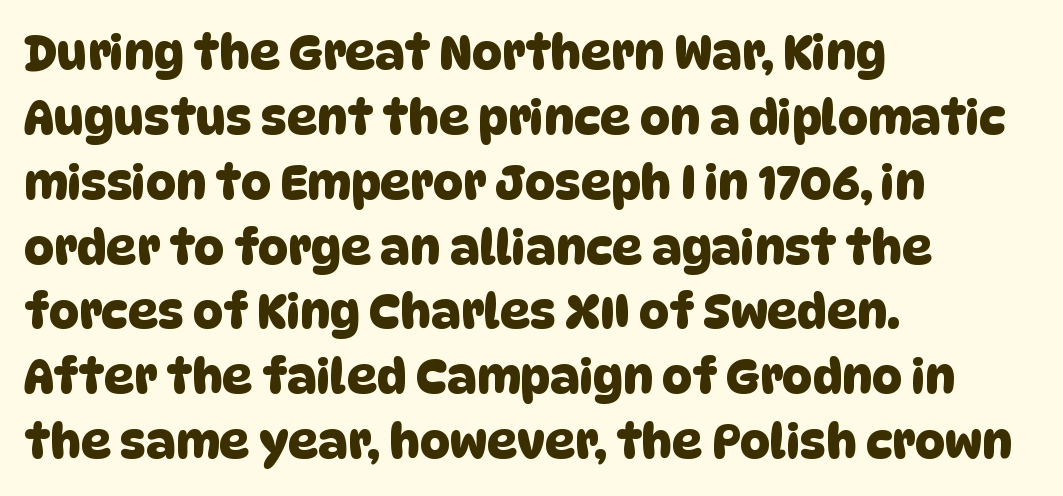
{"serif": "no", "width": "normal", "stroke_contrast": "low", "x_height": "large", "monospaced": "no", "underline": "no", "align": "left", "line_spacing": "normal", "line_spacing_ratio": 1.38, "letter_spacing": "normal", "letter_spacing_em": 0.0, "glyph_px": 47}
